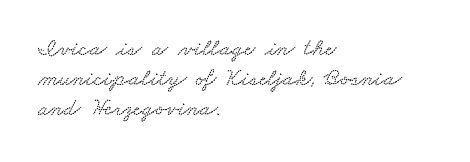
The image shows 24 px text type; set left-aligned, normal line spacing (1.26x), normal letter spacing, not underlined.
